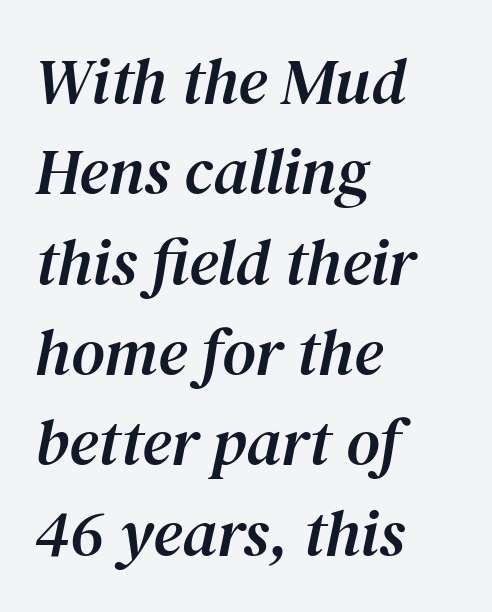
{"serif": "yes", "italic": "yes", "lean": "right", "slant_degrees": 12, "width": "normal", "stroke_contrast": "medium", "x_height": "medium", "monospaced": "no", "underline": "no", "align": "left", "line_spacing": "normal", "line_spacing_ratio": 1.39, "letter_spacing": "normal", "letter_spacing_em": 0.0, "glyph_px": 65}
